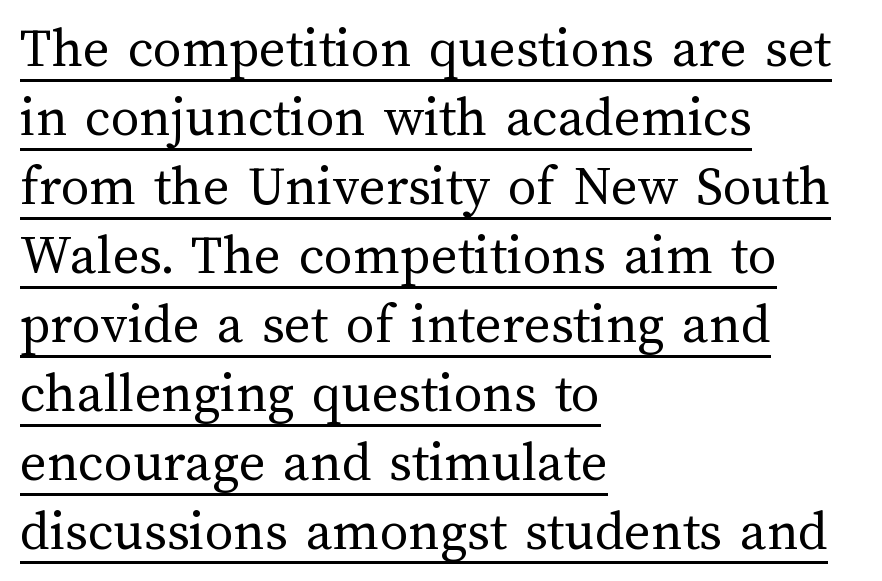
Q: Is the text bold? A: No.
Q: Is the text italic (slanted)? A: No, it is upright.
Q: Is the text underlined? A: Yes.
Q: How is the paragraph aligned? A: Left-aligned.
Q: Is the spacing between letters normal or unusually wide? A: Normal.
Q: Width (condensed, normal, or wide)? A: Normal.
Q: Stroke contrast? A: Medium.
Q: x-height? A: Medium.
Q: Monospaced? A: No.
